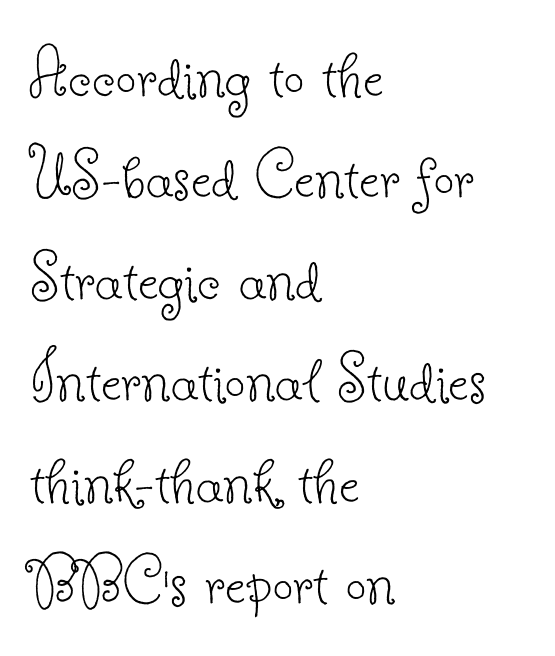
The image shows 73 px thin serif type, upright; set left-aligned, normal line spacing (1.39x), normal letter spacing, not underlined; low stroke contrast and a small x-height.
